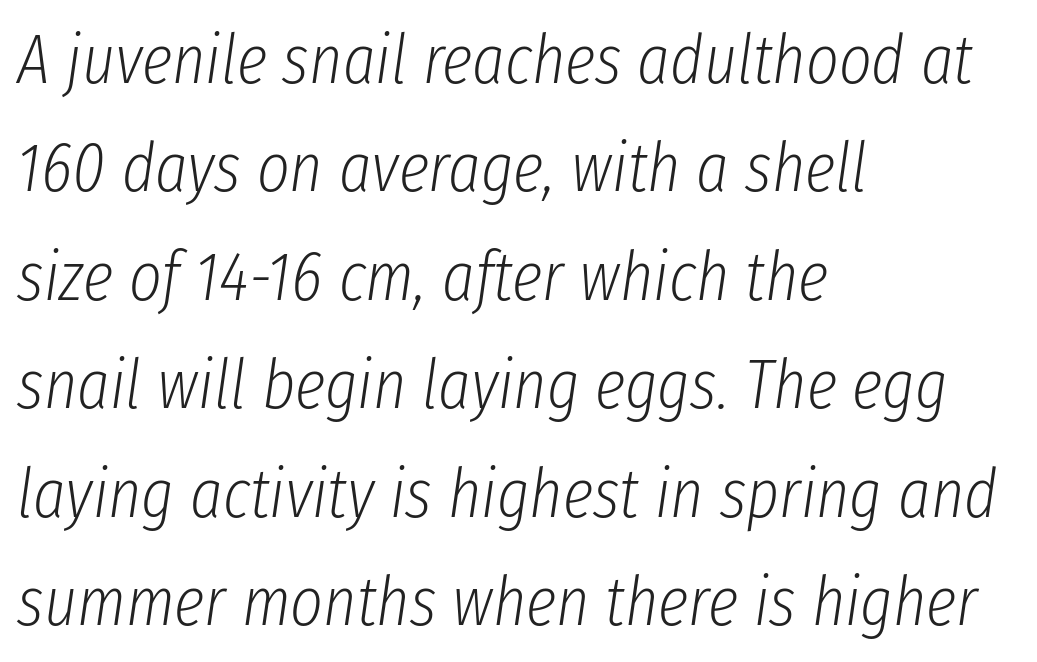
Counters stay open thanks to moderate or lighter strokes. Does the lettering tilt? It does — this is italic. A typesetter would call this proportional, since set widths differ per character. The gap between lines stays unmarked.
